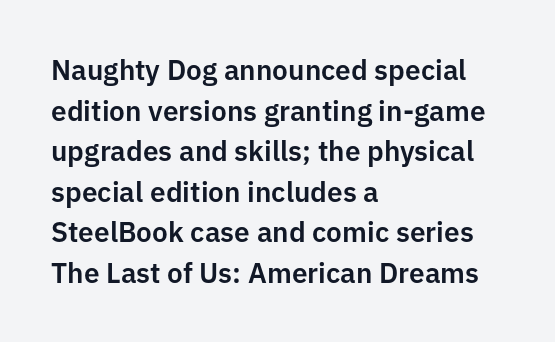
Q: Is the text italic (slanted)? A: No, it is upright.
Q: Is the typeface a serif or a sans-serif typeface? A: Sans-serif.
Q: Is the text underlined? A: No.
Q: How is the paragraph aligned? A: Left-aligned.
Q: Is the spacing between letters normal or unusually wide? A: Normal.
Q: Is the spacing between lines tight, normal or loose? A: Normal.
Q: Width (condensed, normal, or wide)? A: Normal.
Q: Stroke contrast? A: Low.
Q: x-height? A: Medium.
Q: Monospaced? A: No.
